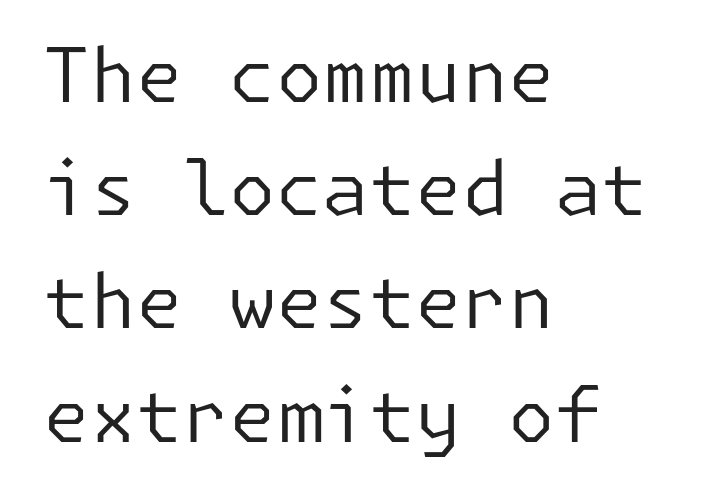
{"serif": "no", "italic": "no", "bold": "no", "weight": "regular", "width": "normal", "stroke_contrast": "low", "x_height": "medium", "underline": "no", "align": "left", "line_spacing": "normal", "line_spacing_ratio": 1.51, "letter_spacing": "normal", "letter_spacing_em": 0.0, "glyph_px": 75}
